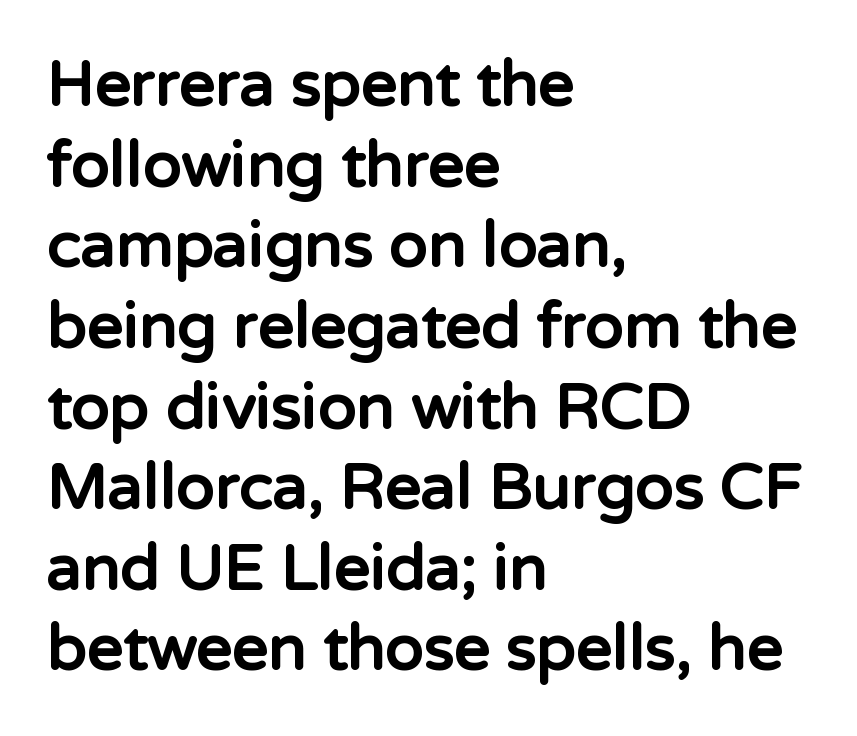
Q: Is the text bold? A: Yes.
Q: Is the text italic (slanted)? A: No, it is upright.
Q: Is the typeface a serif or a sans-serif typeface? A: Sans-serif.
Q: Is the text underlined? A: No.
Q: How is the paragraph aligned? A: Left-aligned.
Q: Is the spacing between letters normal or unusually wide? A: Normal.
Q: Is the spacing between lines tight, normal or loose? A: Normal.
Q: Width (condensed, normal, or wide)? A: Normal.
Q: Stroke contrast? A: Low.
Q: x-height? A: Medium.
Q: Monospaced? A: No.
